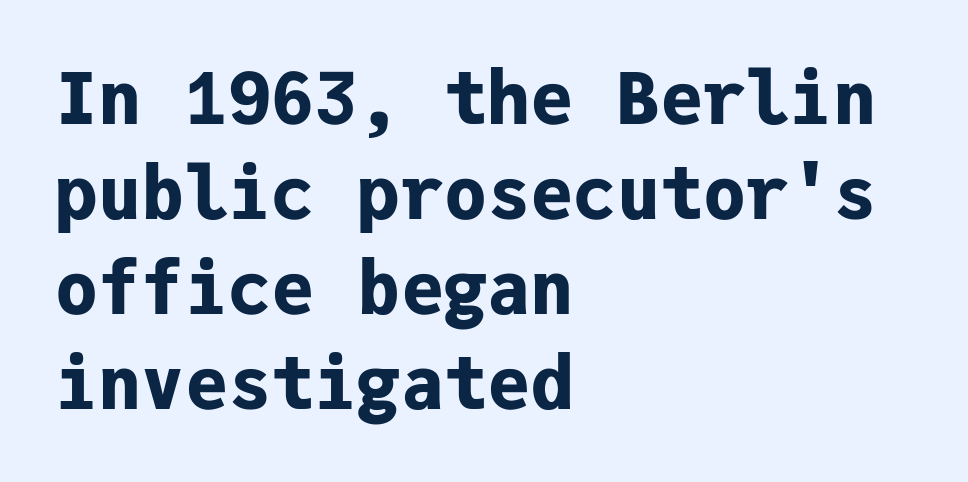
Is there any slant? The stems are plumb. These lines are composed in type without serifs. Layout note: lines flush left. The rendering uses a moderate line-height, typical for paragraphs. Here the glyphs are tracked normally, forming tight word shapes.
